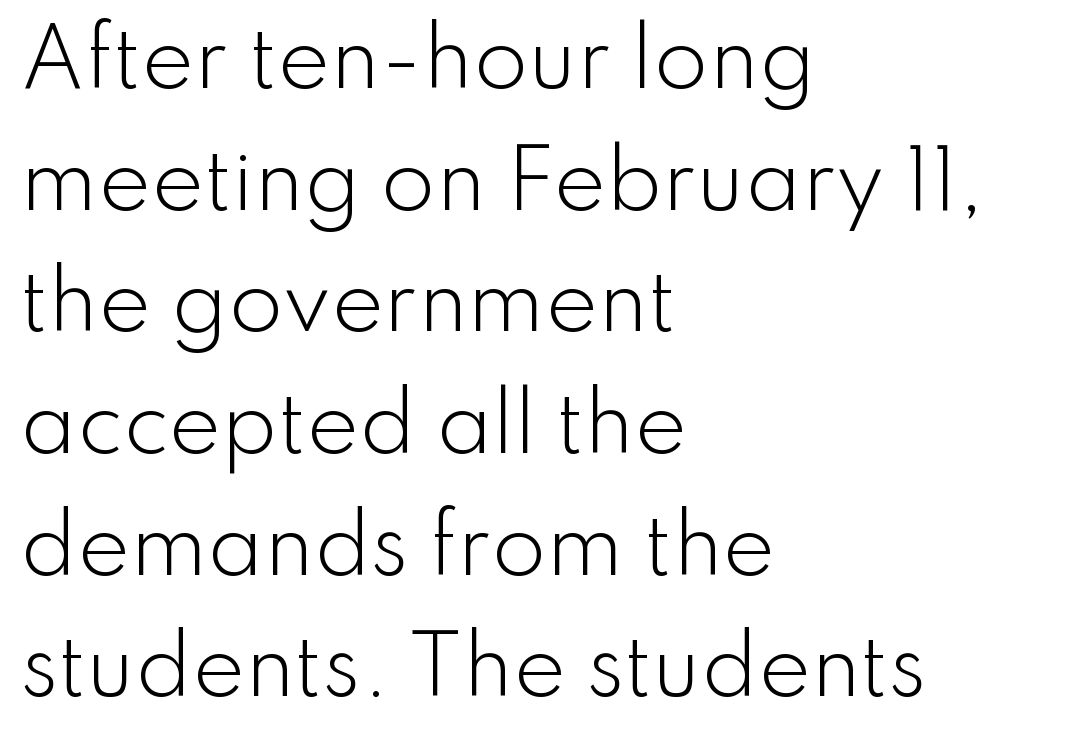
The image shows 79 px light sans-serif type, upright; set left-aligned, normal line spacing (1.54x), normal letter spacing, not underlined; low stroke contrast and a small x-height.
